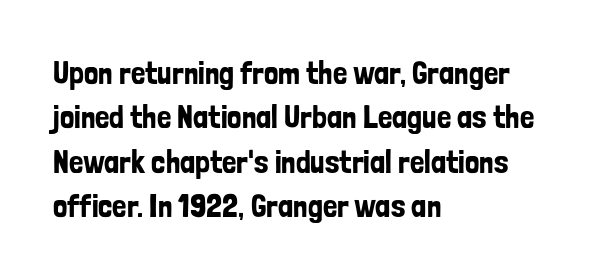
Reading down the column, the eye jumps a familiar distance to each next line. Posture: straight, roman, zero tilt. No word sits above an underline. The passage shown is typed in a proportional face where columns would drift.
